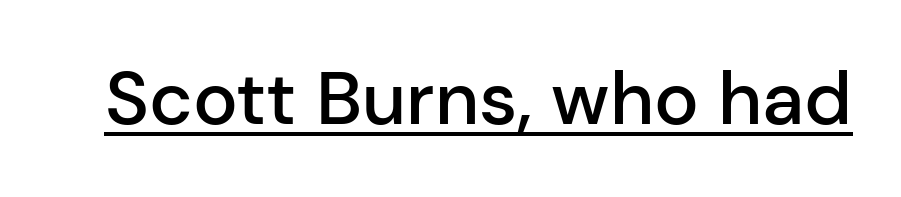
{"serif": "no", "italic": "no", "bold": "semi", "weight": "semibold", "width": "normal", "stroke_contrast": "low", "x_height": "medium", "monospaced": "no", "underline": "yes", "letter_spacing": "normal", "letter_spacing_em": 0.0, "glyph_px": 75}
